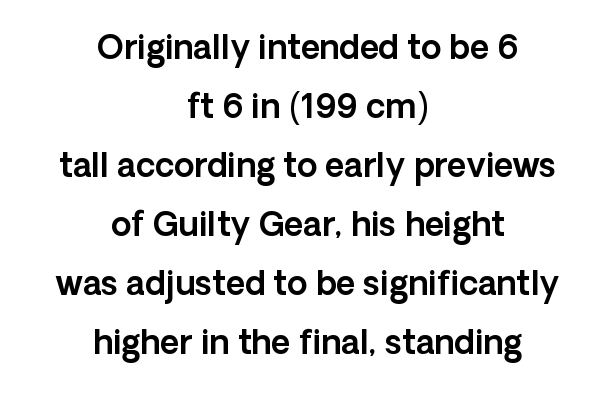
Q: Is the text italic (slanted)? A: No, it is upright.
Q: Is the typeface a serif or a sans-serif typeface? A: Sans-serif.
Q: Is the text underlined? A: No.
Q: How is the paragraph aligned? A: Centered.
Q: Is the spacing between letters normal or unusually wide? A: Normal.
Q: Width (condensed, normal, or wide)? A: Normal.
Q: x-height? A: Medium.
Q: Monospaced? A: No.
